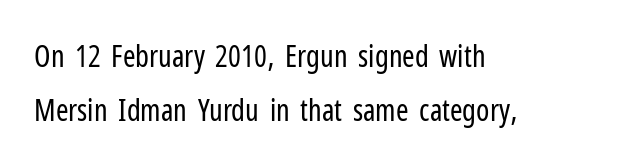
The image shows 30 px regular-weight, condensed sans-serif type, upright; set left-aligned, line spacing 1.8x, normal letter spacing, not underlined; low stroke contrast and a medium x-height.
